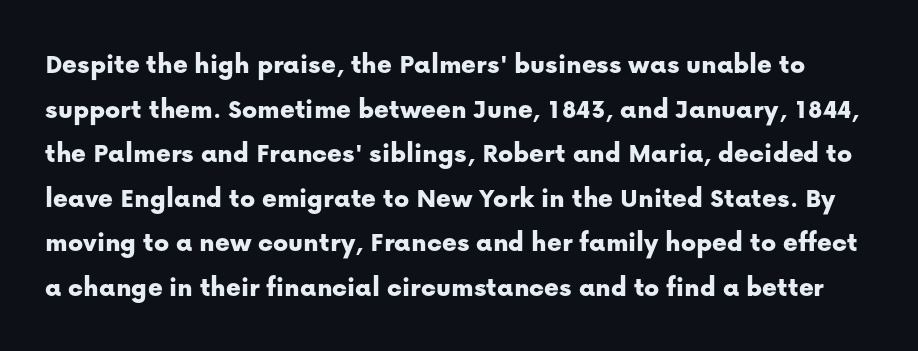
The image shows 28 px sans-serif type, upright; set normal line spacing (1.59x), normal letter spacing, not underlined; low stroke contrast and a medium x-height.
